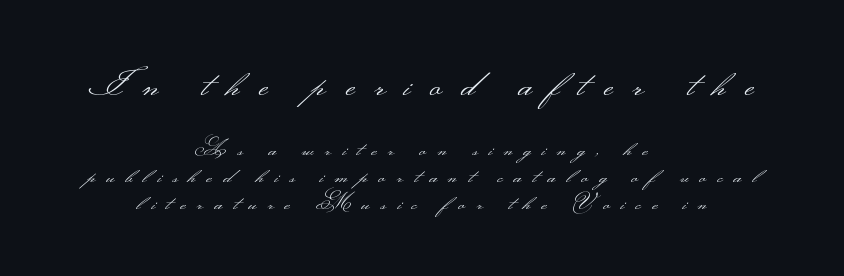
Q: Is the text bold? A: No.
Q: Is the text italic (slanted)? A: Yes.
Q: Is the typeface a serif or a sans-serif typeface? A: Sans-serif.
Q: Is the text underlined? A: No.
Q: How is the paragraph aligned? A: Centered.
Q: Is the spacing between letters normal or unusually wide? A: Unusually wide.
Q: Which block of text is set in a larger size, the first (top) or the second (bottom)? A: The first (top) one.
Q: Width (condensed, normal, or wide)? A: Wide.
Q: Stroke contrast? A: Medium.
Q: Monospaced? A: No.
